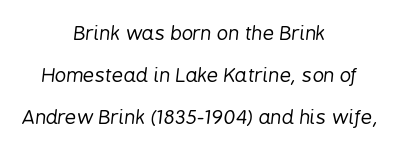
Unmarked baselines from the first word to the last. The passage shown leans; its letterforms are oblique. Typeset on center — no edge is straight. Stroke thickness stays within the range of a standard reading face or lighter. The rendering uses a large line-height, opening up the rows.
